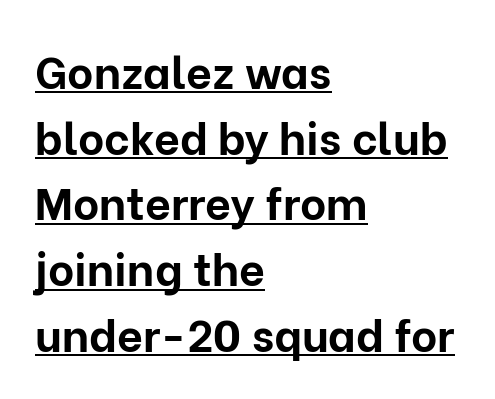
{"serif": "no", "italic": "no", "bold": "yes", "weight": "bold", "width": "normal", "stroke_contrast": "low", "x_height": "medium", "monospaced": "no", "underline": "yes", "align": "left", "line_spacing": "normal", "line_spacing_ratio": 1.46, "letter_spacing": "normal", "letter_spacing_em": 0.0, "glyph_px": 45}
